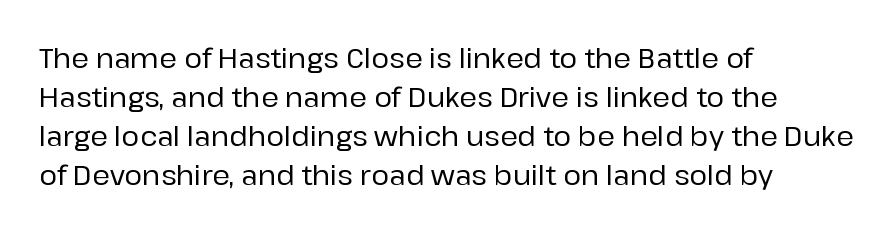
Q: Is the text italic (slanted)? A: No, it is upright.
Q: Is the text underlined? A: No.
Q: How is the paragraph aligned? A: Left-aligned.
Q: Is the spacing between letters normal or unusually wide? A: Normal.
Q: Is the spacing between lines tight, normal or loose? A: Normal.
